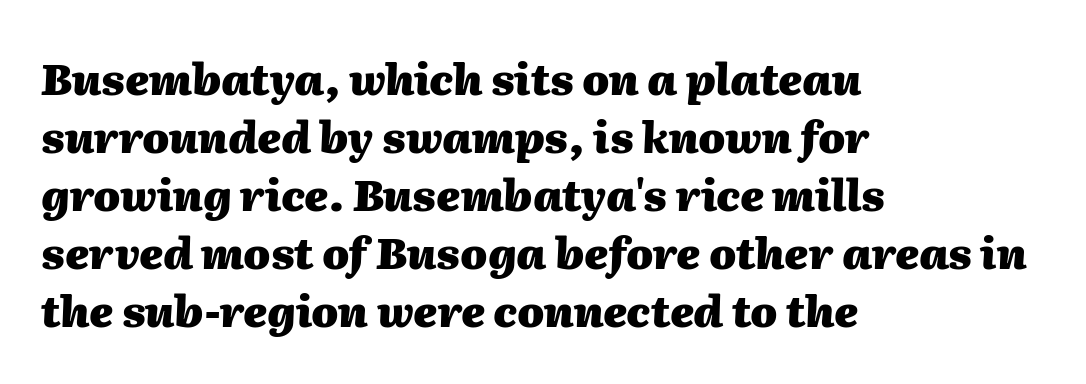
The image shows 43 px heavy type, italic (leaning right); set left-aligned, normal line spacing (1.35x), normal letter spacing, not underlined; medium stroke contrast and a medium x-height.
